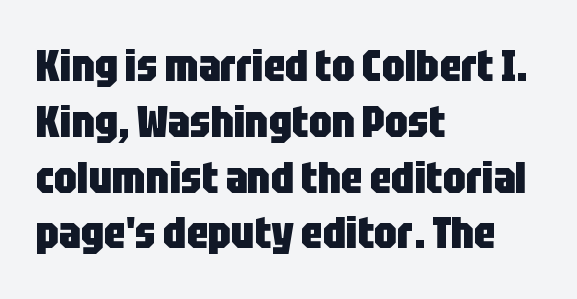
Note the varied advance widths — an 'i' is clearly narrower than an 'm'. Is this a sans? Yes — the strokes have no serifs. Letter spacing: default. The lettering holds an erect, upright posture throughout. These words are printed bold, with thick strokes throughout.
